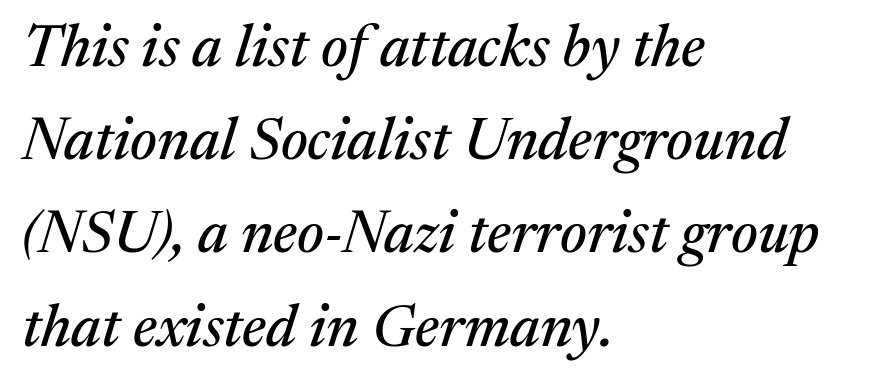
The image shows 59 px serif type, italic (leaning right); set left-aligned, normal line spacing (1.58x), normal letter spacing, not underlined; medium stroke contrast and a medium x-height.
